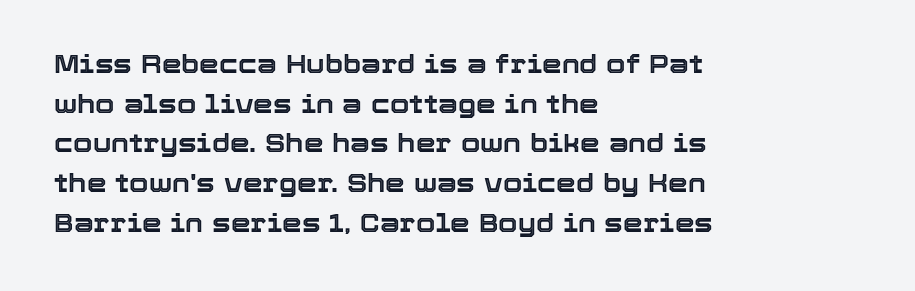
{"italic": "no", "underline": "no", "align": "left", "line_spacing": "normal", "line_spacing_ratio": 1.59, "letter_spacing": "normal", "letter_spacing_em": 0.0, "glyph_px": 25}
